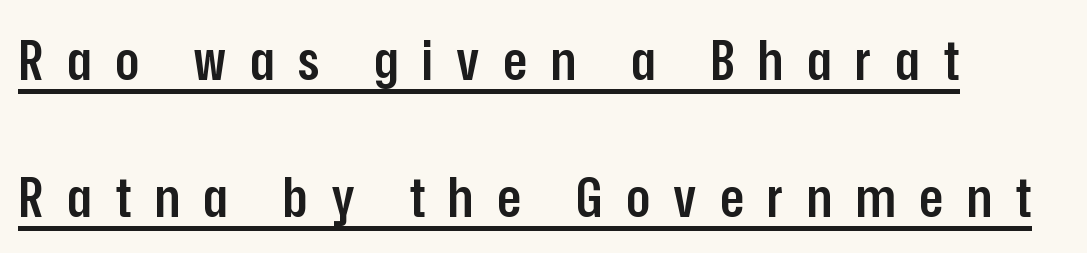
Students, observe: this is what heavily led, spacious text looks like. The letters advance in unequal steps, a hallmark of proportional type. This rendering widens character spacing well past its baseline value. Vertical strokes here are truly vertical. All the whitespace from short lines collects on the right. Beneath each row of characters lies a ruled line.
